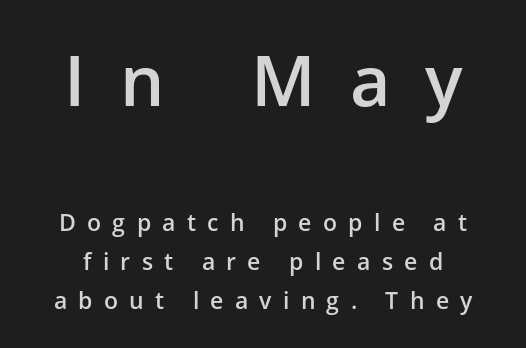
{"serif": "no", "italic": "no", "bold": "semi", "weight": "semibold", "width": "normal", "stroke_contrast": "low", "x_height": "medium", "monospaced": "no", "underline": "no", "line_spacing": "normal", "line_spacing_ratio": 1.7, "letter_spacing": "wide", "letter_spacing_em": 0.49, "larger_block": "first", "size_ratio": 3.04, "glyph_px": 70}
